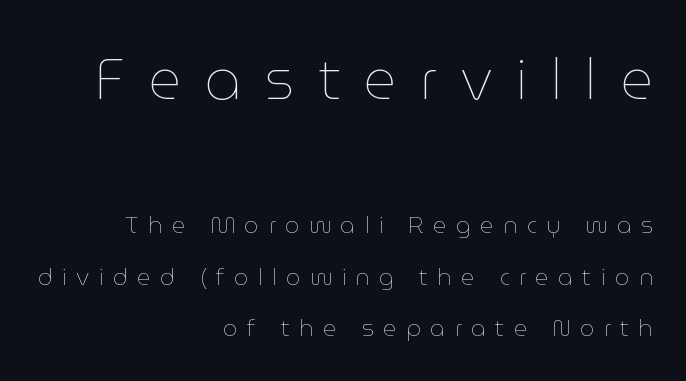
The image shows 57 px thin type, upright; set right-aligned, loose line spacing (2.24x), unusually wide letter spacing (+0.41 em), not underlined; the first (top) block is 2.48x larger; low stroke contrast and a medium x-height.
